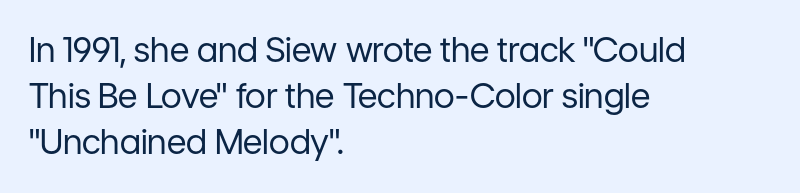
{"serif": "no", "italic": "no", "bold": "no", "weight": "regular", "width": "normal", "stroke_contrast": "low", "x_height": "medium", "monospaced": "no", "underline": "no", "align": "left", "line_spacing": "normal", "line_spacing_ratio": 1.36, "letter_spacing": "normal", "letter_spacing_em": 0.0, "glyph_px": 34}
